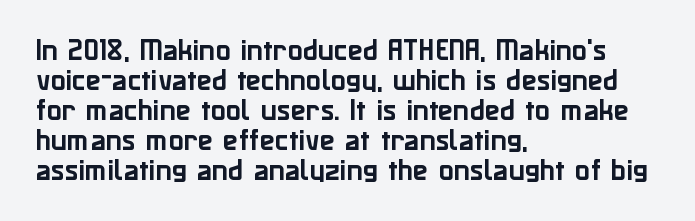
Italic? Not at all — the glyphs are vertical. Only glyphs here, with clear space below each row. Does the copy run flush right? No — it runs flush left. The letters sit at their default tracking, neither squeezed nor spread.
